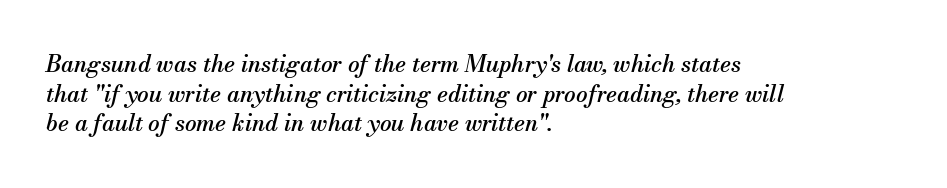
Q: Is the text italic (slanted)? A: Yes, it leans right by about 13 degrees.
Q: Is the text underlined? A: No.
Q: How is the paragraph aligned? A: Left-aligned.
Q: Is the spacing between letters normal or unusually wide? A: Normal.
Q: Is the spacing between lines tight, normal or loose? A: Normal.
